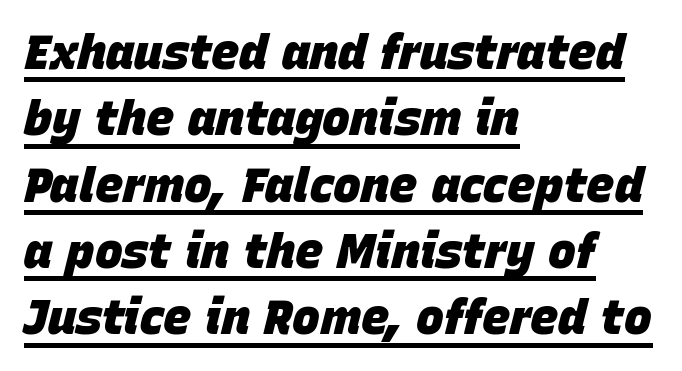
The image shows 47 px heavy type, italic (leaning right); set left-aligned, normal line spacing (1.41x), normal letter spacing, underlined; low stroke contrast and a large x-height.
